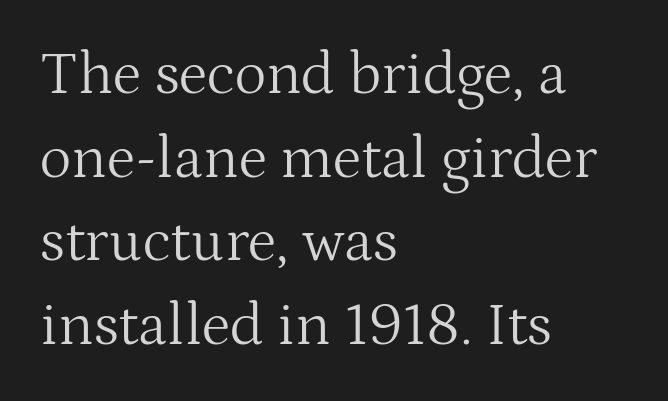
Q: Is the text bold? A: No.
Q: Is the text italic (slanted)? A: No, it is upright.
Q: Is the typeface a serif or a sans-serif typeface? A: Serif.
Q: Is the text underlined? A: No.
Q: How is the paragraph aligned? A: Left-aligned.
Q: Is the spacing between letters normal or unusually wide? A: Normal.
Q: Is the spacing between lines tight, normal or loose? A: Normal.
Q: Width (condensed, normal, or wide)? A: Normal.
Q: Stroke contrast? A: Medium.
Q: x-height? A: Medium.
Q: Monospaced? A: No.
